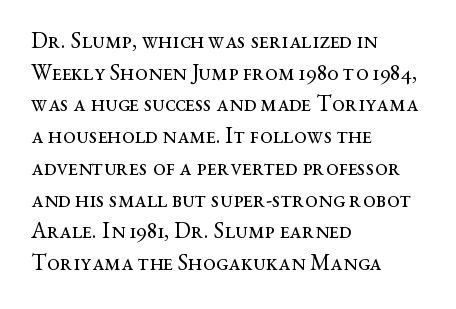
{"italic": "no", "bold": "no", "underline": "no", "align": "left", "line_spacing": "normal", "line_spacing_ratio": 1.38, "letter_spacing": "normal", "letter_spacing_em": 0.0, "glyph_px": 23}
